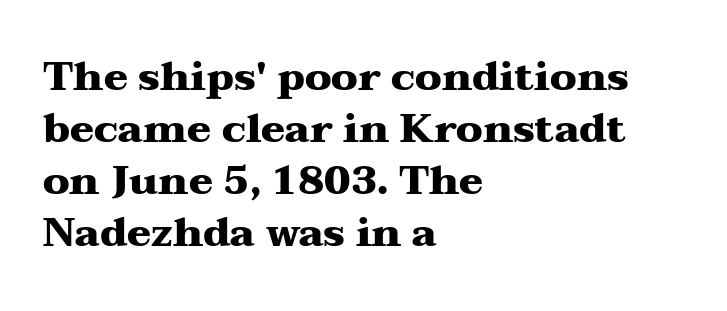
Does the leading feel generous? No, just average. These lines carry a lot of weight — the face is fully bold. Check the space under the baseline: it is left empty. How are the letters spaced? Ordinarily, with no added tracking. Which margin do the lines hug? The left one — the right edge is uneven.
